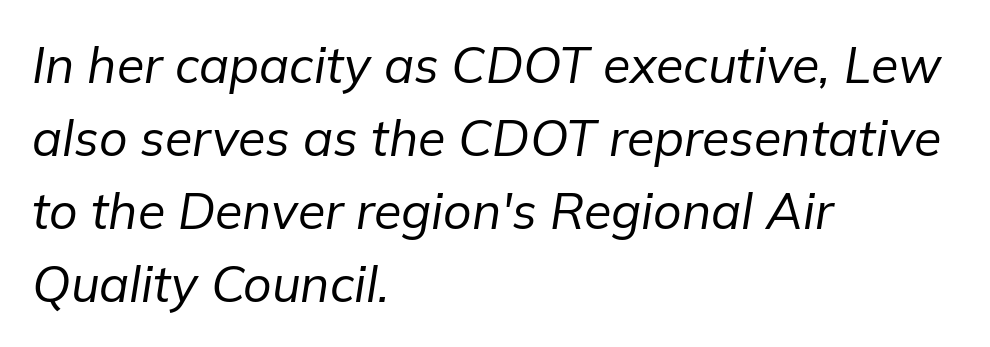
Q: Is the text bold? A: No.
Q: Is the text italic (slanted)? A: Yes, it leans right by about 9 degrees.
Q: Is the text underlined? A: No.
Q: How is the paragraph aligned? A: Left-aligned.
Q: Is the spacing between letters normal or unusually wide? A: Normal.
Q: Is the spacing between lines tight, normal or loose? A: Normal.
Q: Width (condensed, normal, or wide)? A: Normal.
Q: Stroke contrast? A: Low.
Q: x-height? A: Medium.
Q: Monospaced? A: No.
